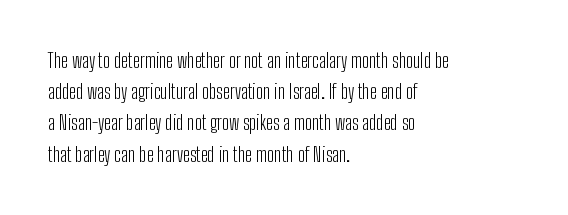
{"italic": "no", "bold": "no", "underline": "no", "align": "left", "line_spacing": "normal", "line_spacing_ratio": 1.56, "letter_spacing": "normal", "letter_spacing_em": 0.0, "glyph_px": 20}
